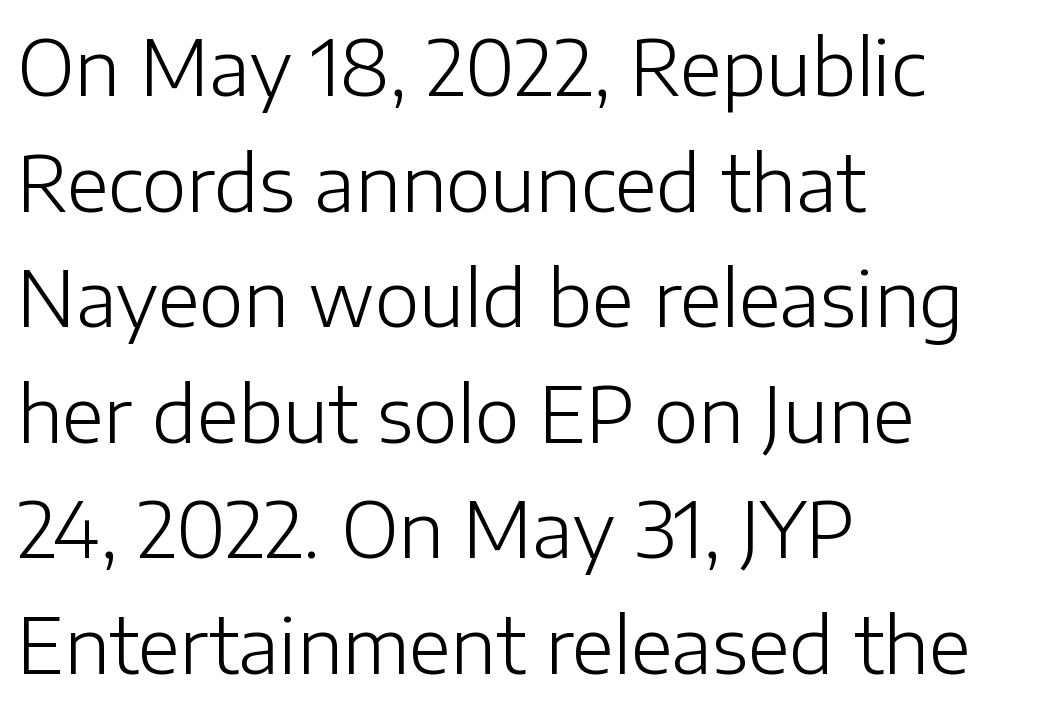
This is sans-serif lettering, the kind often seen on screens and signage. Each letter keeps its own natural width here, so spacing adapts to shape. The font sits on the lighter half of the weight spectrum, regular included. Interline gaps are of average width in this sample. This is the regular roman posture of the typeface. Students, note that the glyphs here touch the page at normal intervals.
